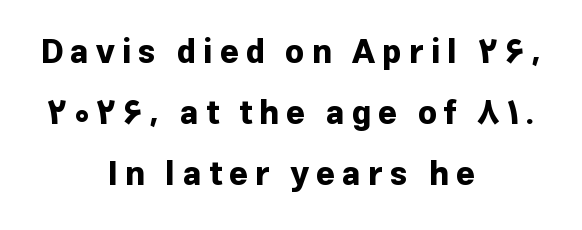
The image shows 33 px bold sans-serif type, upright; set centered, line spacing 1.85x, unusually wide letter spacing (+0.21 em), not underlined; low stroke contrast and a medium x-height.
